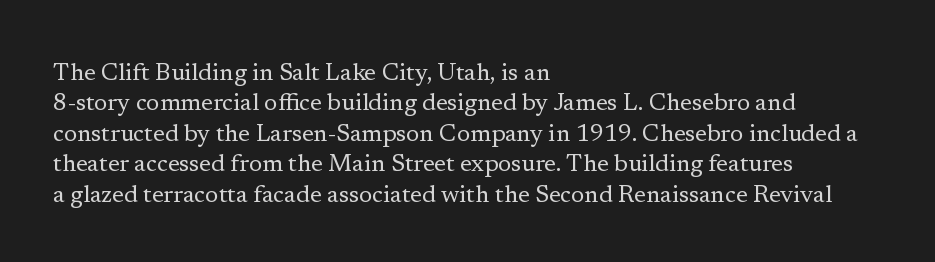
Q: Is the text bold? A: No.
Q: Is the text italic (slanted)? A: No, it is upright.
Q: Is the text underlined? A: No.
Q: How is the paragraph aligned? A: Left-aligned.
Q: Is the spacing between letters normal or unusually wide? A: Normal.
Q: Is the spacing between lines tight, normal or loose? A: Normal.
